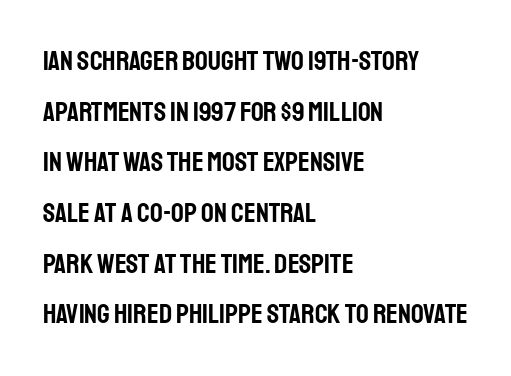
{"serif": "no", "italic": "no", "width": "condensed", "stroke_contrast": "low", "x_height": "large", "monospaced": "no", "underline": "no", "align": "left", "line_spacing_ratio": 1.81, "letter_spacing": "normal", "letter_spacing_em": 0.0, "glyph_px": 28}
